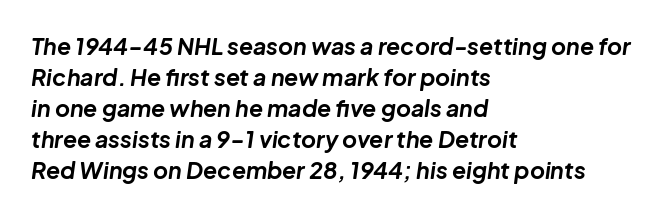
{"italic": "yes", "lean": "right", "slant_degrees": 8, "bold": "yes", "underline": "no", "align": "left", "line_spacing": "normal", "line_spacing_ratio": 1.35, "letter_spacing": "normal", "letter_spacing_em": 0.0, "glyph_px": 23}
